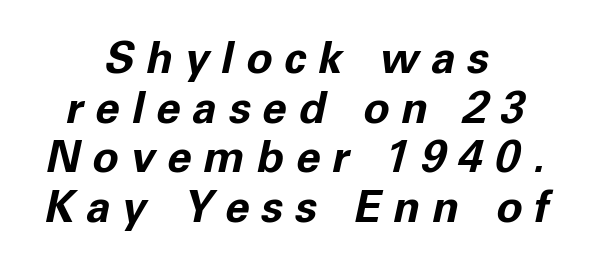
The image shows 44 px bold type, italic (leaning right); set centered, tight line spacing (1.13x), unusually wide letter spacing (+0.27 em), not underlined; low stroke contrast and a medium x-height.
